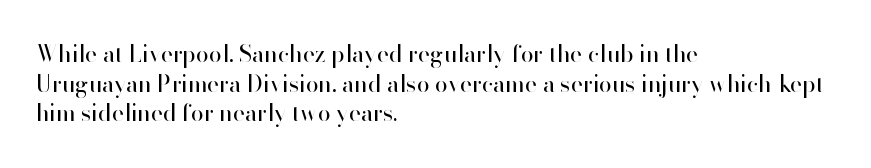
{"italic": "no", "bold": "no", "underline": "no", "align": "left", "line_spacing": "normal", "line_spacing_ratio": 1.29, "letter_spacing": "normal", "letter_spacing_em": 0.0, "glyph_px": 23}
